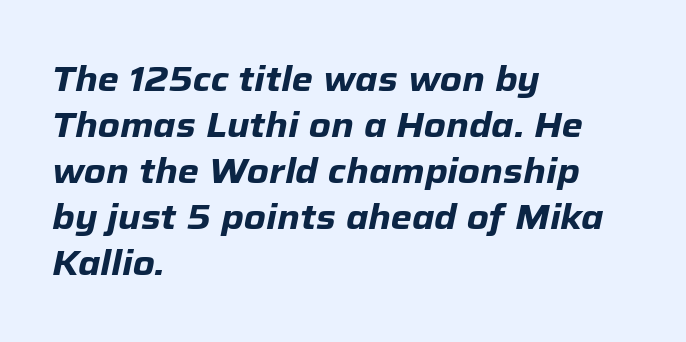
The image shows 34 px heavy type, italic (leaning right); set left-aligned, normal line spacing (1.35x), normal letter spacing, not underlined; low stroke contrast and a medium x-height.
